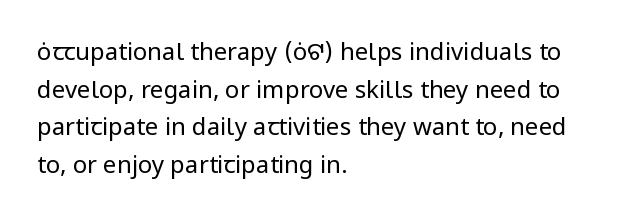
{"italic": "no", "bold": "no", "underline": "no", "align": "left", "line_spacing": "normal", "line_spacing_ratio": 1.57, "letter_spacing": "normal", "letter_spacing_em": 0.0, "glyph_px": 24}
